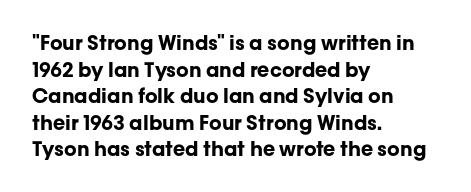
Q: Is the text bold? A: Yes.
Q: Is the text italic (slanted)? A: No, it is upright.
Q: Is the text underlined? A: No.
Q: How is the paragraph aligned? A: Left-aligned.
Q: Is the spacing between letters normal or unusually wide? A: Normal.
Q: Is the spacing between lines tight, normal or loose? A: Normal.
